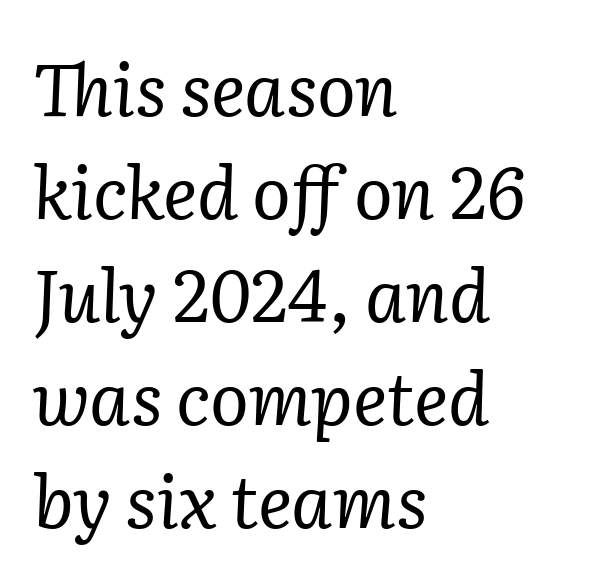
The image shows 72 px regular-weight serif type, italic (leaning right); set left-aligned, normal line spacing (1.43x), normal letter spacing, not underlined; low stroke contrast and a medium x-height.
